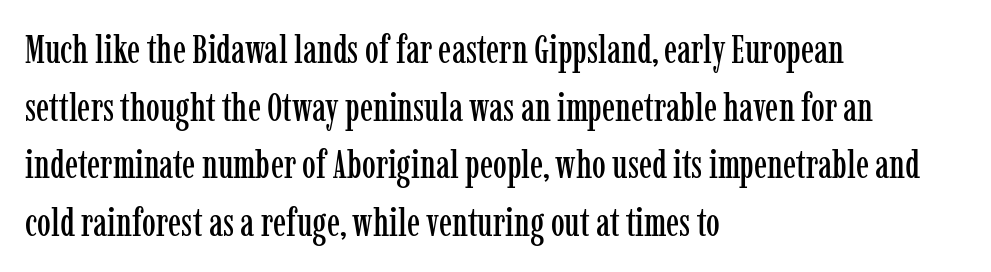
I'd call this a serif setting — the letters wear small feet. This sample has the flowing, uneven cadence of proportional lettering. Visually the block forms a straight wall on the left and a jagged coastline on the right. Unmarked baselines from the first word to the last. The letterforms sit shoulder to shoulder at normal distance. Style check: upright.
